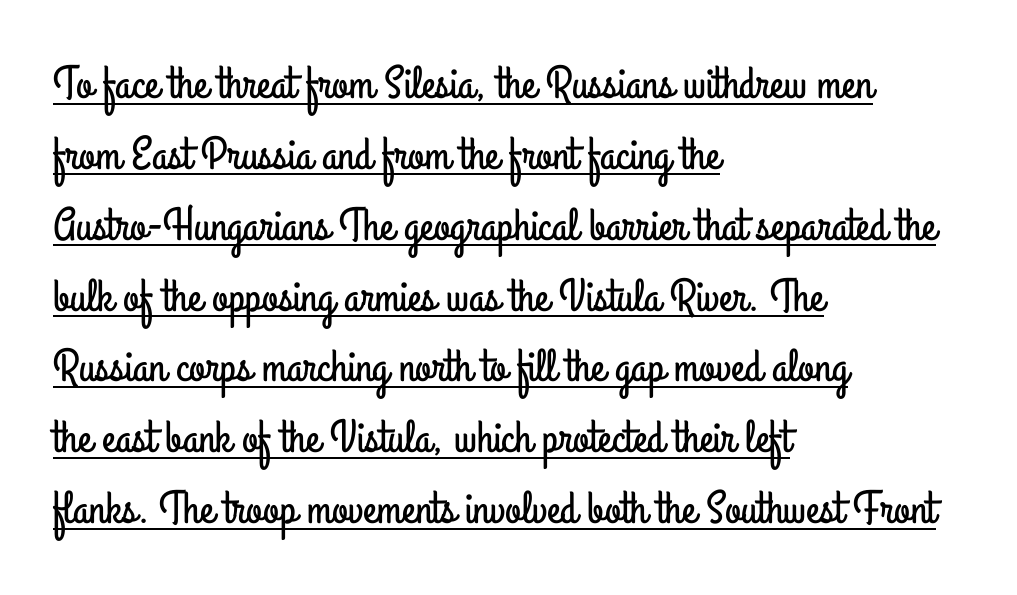
{"serif": "no", "italic": "no", "width": "condensed", "stroke_contrast": "low", "x_height": "small", "monospaced": "no", "underline": "yes", "align": "left", "line_spacing": "normal", "line_spacing_ratio": 1.54, "letter_spacing": "normal", "letter_spacing_em": 0.0, "glyph_px": 46}
